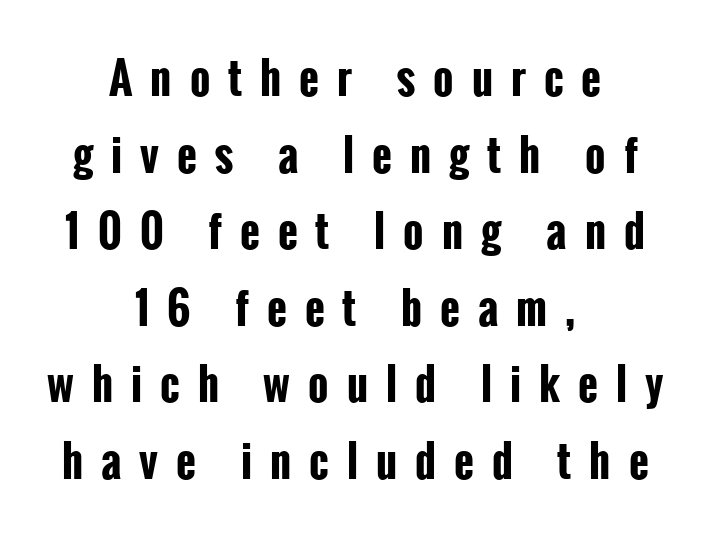
{"serif": "no", "italic": "no", "bold": "yes", "weight": "bold", "width": "condensed", "stroke_contrast": "low", "x_height": "medium", "monospaced": "no", "underline": "no", "align": "center", "line_spacing_ratio": 1.78, "letter_spacing": "wide", "letter_spacing_em": 0.42, "glyph_px": 43}
